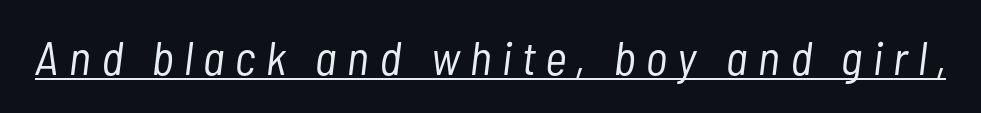
The image shows 47 px light, condensed type, italic (leaning right); set unusually wide letter spacing (+0.22 em), underlined; low stroke contrast and a medium x-height.
